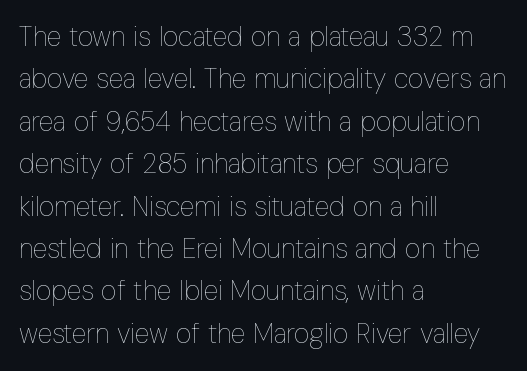
Characters follow at the spacing the type designer built in. Where is the straight margin? On the left. Weight: regular or lighter. Check the space under the baseline: it is left empty. Each new line begins a customary step beneath the previous one.
